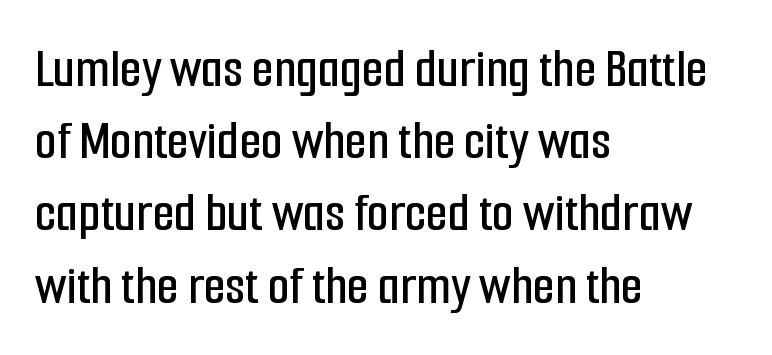
The image shows 56 px condensed sans-serif type, upright; set left-aligned, normal line spacing (1.29x), normal letter spacing, not underlined; low stroke contrast and a medium x-height.
